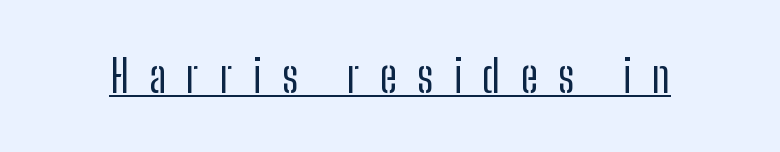
{"serif": "no", "italic": "no", "bold": "no", "weight": "regular", "width": "condensed", "stroke_contrast": "low", "x_height": "medium", "monospaced": "no", "underline": "yes", "letter_spacing": "wide", "letter_spacing_em": 0.46, "glyph_px": 44}
